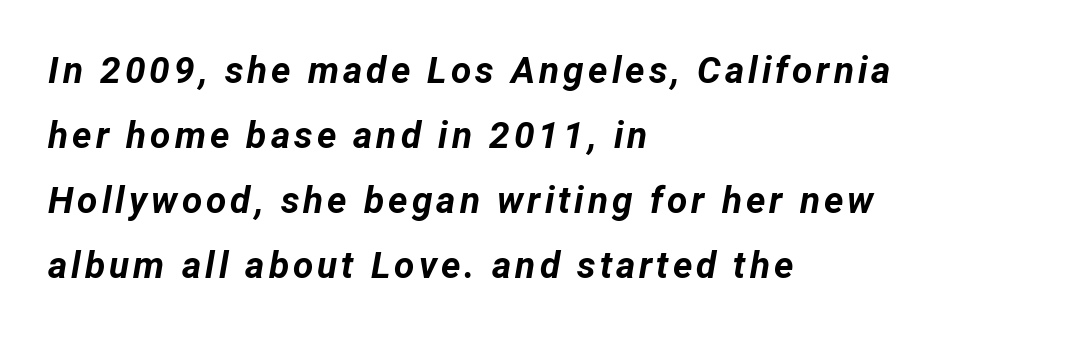
Q: Is the text bold? A: Yes.
Q: Is the text italic (slanted)? A: Yes, it leans right by about 12 degrees.
Q: Is the text underlined? A: No.
Q: How is the paragraph aligned? A: Left-aligned.
Q: Width (condensed, normal, or wide)? A: Normal.
Q: Stroke contrast? A: Low.
Q: x-height? A: Medium.
Q: Monospaced? A: No.
